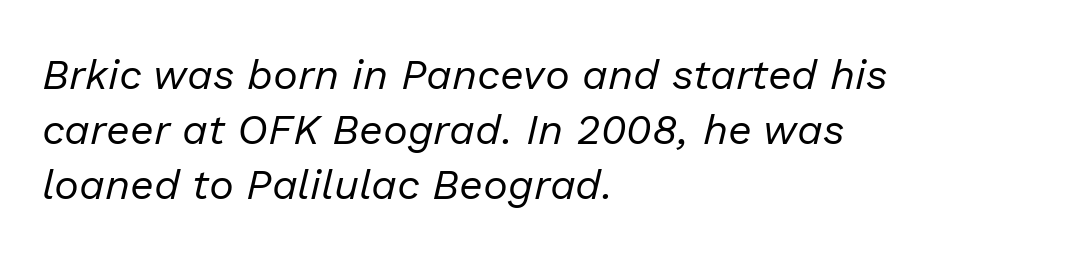
The rendering anchors every line to the left-hand side. Rule under the text: the space is simply empty. Leading: standard. Default kerning and tracking; the words read as compact shapes.
